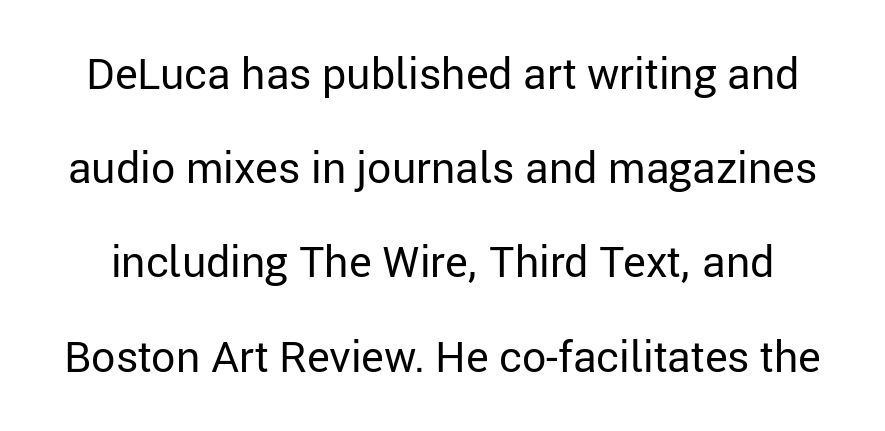
Each letter keeps its own natural width here, so spacing adapts to shape. When letters stand straight like this, we call the style roman or upright. Horizontal bands of white between lines are thick stripes. The zone under the glyphs is completely vacant. Students, note that the glyphs here touch the page at normal intervals.
